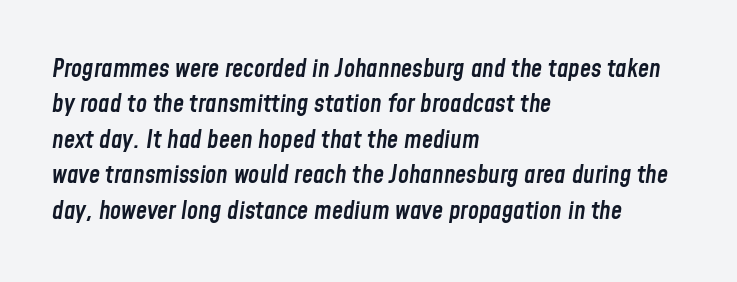
This sample uses plain, unmodified letter spacing. The passage is arranged the way most books set body copy — flush left. The typography opts for an oblique posture over an upright one. Has an underline been added? It has not.
